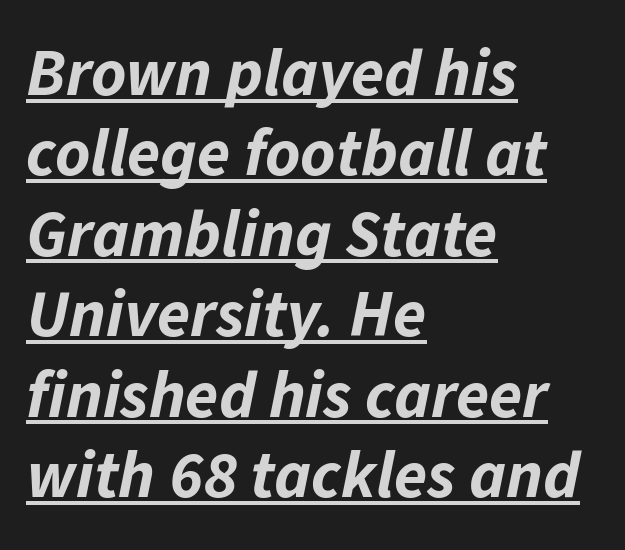
{"italic": "yes", "lean": "right", "slant_degrees": 11, "bold": "yes", "weight": "bold", "width": "normal", "stroke_contrast": "low", "x_height": "medium", "monospaced": "no", "underline": "yes", "align": "left", "line_spacing_ratio": 1.2, "letter_spacing": "normal", "letter_spacing_em": 0.0, "glyph_px": 67}
